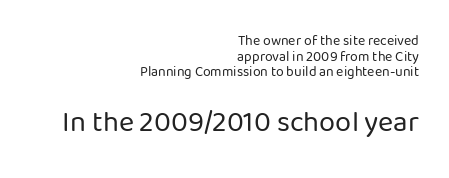
{"serif": "no", "italic": "no", "bold": "no", "weight": "regular", "width": "normal", "stroke_contrast": "low", "x_height": "medium", "monospaced": "no", "underline": "no", "align": "right", "line_spacing": "tight", "line_spacing_ratio": 1.12, "letter_spacing": "normal", "letter_spacing_em": 0.0, "larger_block": "second", "size_ratio": 2.07, "glyph_px": 29}
